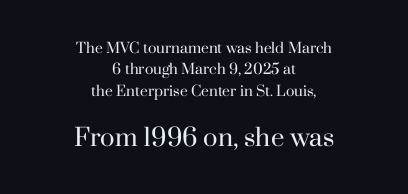
The image shows 24 px text type, upright; set centered, normal line spacing (1.52x), normal letter spacing, not underlined; the second (bottom) block is 1.71x larger.
